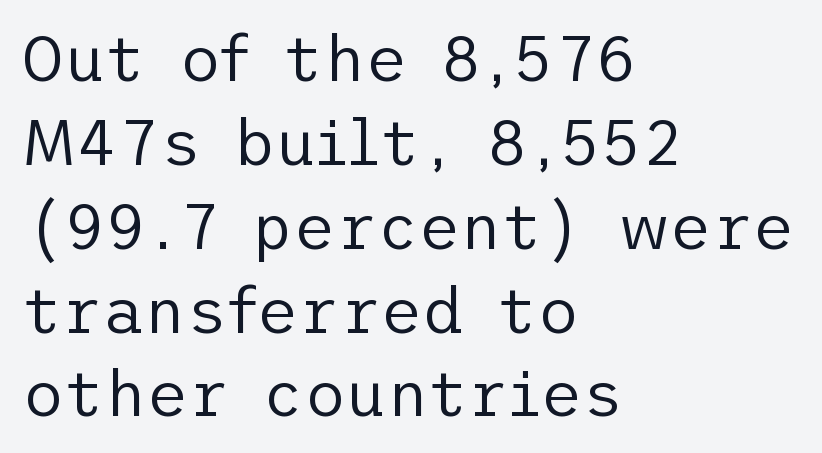
The image shows 64 px regular-weight sans-serif type, upright; set left-aligned, normal line spacing (1.31x), normal letter spacing, not underlined; low stroke contrast and a medium x-height.
